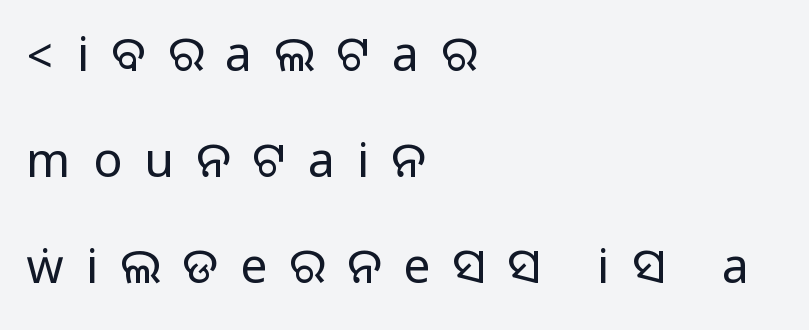
The image shows 48 px sans-serif type, upright; set left-aligned, loose line spacing (2.21x), unusually wide letter spacing (+0.46 em), not underlined; medium stroke contrast.
